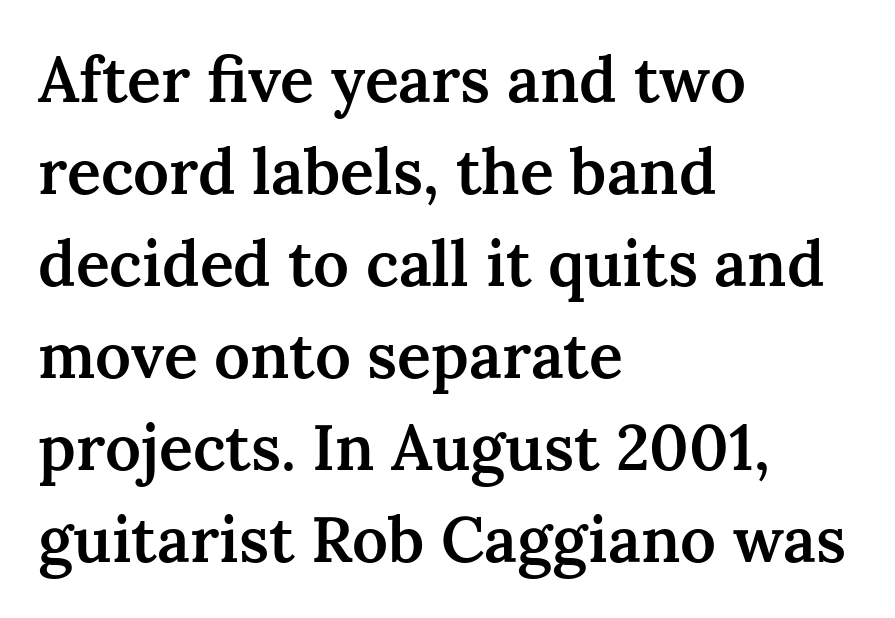
Q: Is the text bold? A: Semi-bold.
Q: Is the text italic (slanted)? A: No, it is upright.
Q: Is the typeface a serif or a sans-serif typeface? A: Serif.
Q: Is the text underlined? A: No.
Q: How is the paragraph aligned? A: Left-aligned.
Q: Is the spacing between letters normal or unusually wide? A: Normal.
Q: Is the spacing between lines tight, normal or loose? A: Normal.
Q: Width (condensed, normal, or wide)? A: Normal.
Q: Stroke contrast? A: Medium.
Q: x-height? A: Medium.
Q: Monospaced? A: No.
